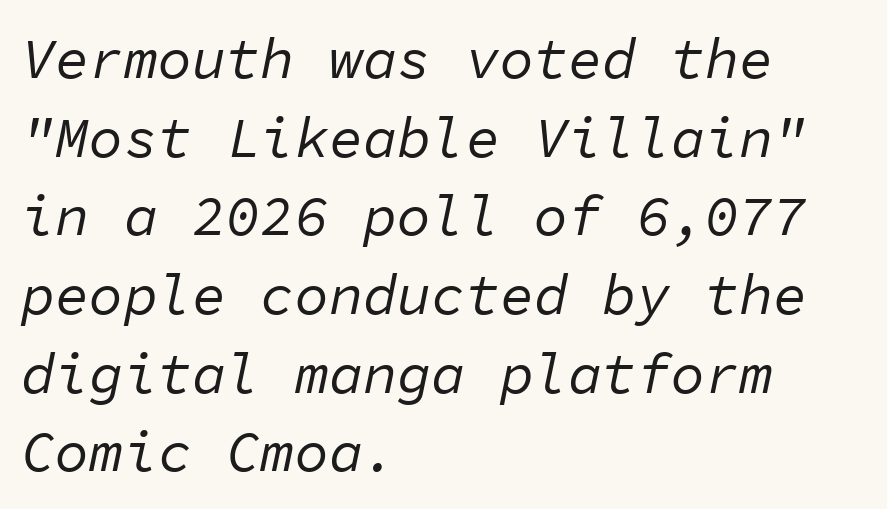
Nobody touched the tracking dial on this one. Counters stay open thanks to moderate or lighter strokes. This block has exactly the height ordinary leading produces. No word sits above an underline.
